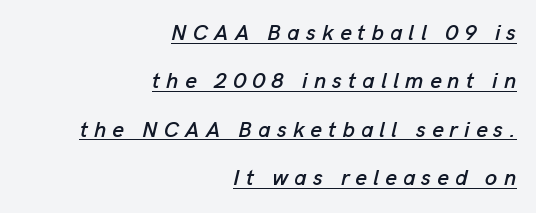
The image shows 22 px text type, italic (leaning right); set right-aligned, loose line spacing (2.2x), unusually wide letter spacing (+0.28 em), underlined.
